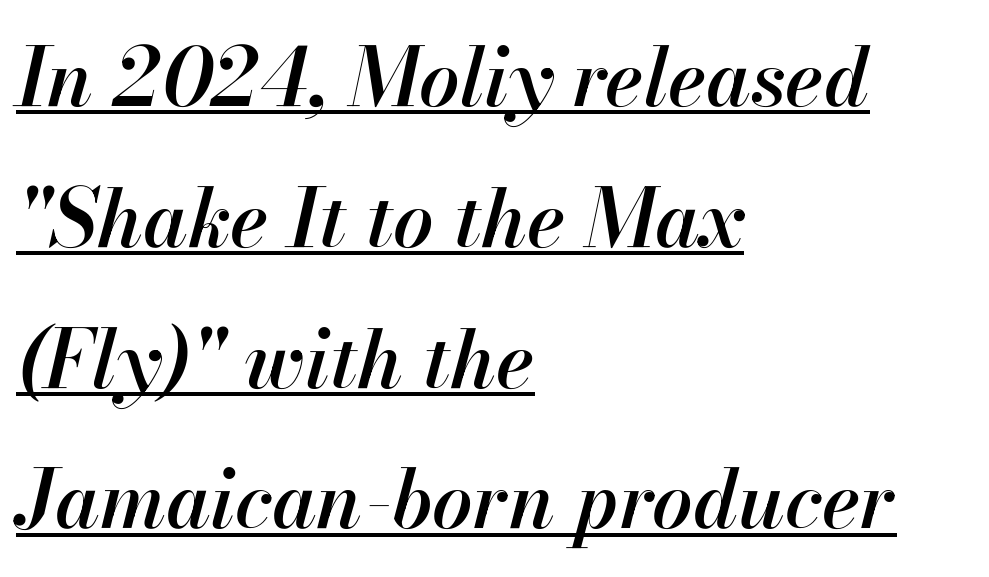
{"italic": "yes", "lean": "right", "slant_degrees": 13, "bold": "semi", "weight": "semibold", "width": "normal", "stroke_contrast": "high", "x_height": "small", "monospaced": "no", "underline": "yes", "align": "left", "line_spacing_ratio": 1.76, "letter_spacing": "normal", "letter_spacing_em": 0.0, "glyph_px": 80}
